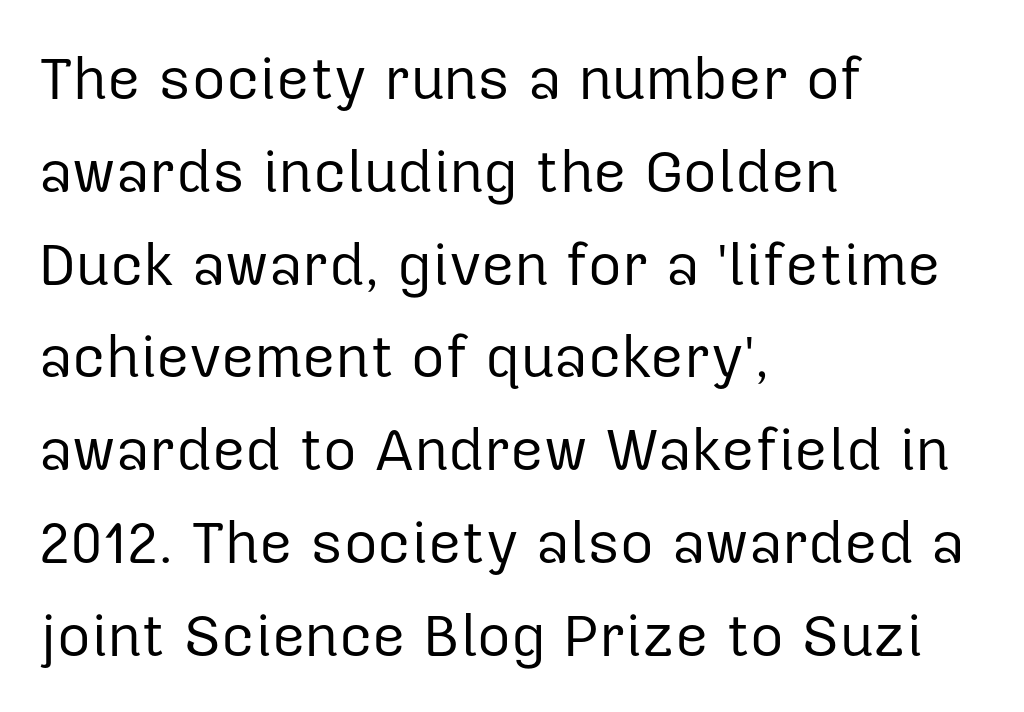
The rendering anchors every line to the left-hand side. Beneath every word, the page is bare. The designer went with a sans here, leaving each stem footless. Nobody touched the tracking dial on this one.
